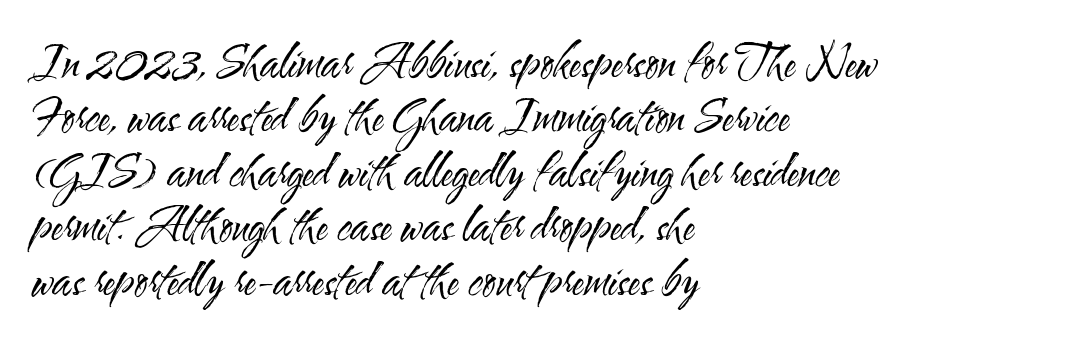
The image shows 45 px regular-weight, condensed sans-serif type; set left-aligned, line spacing 1.21x, normal letter spacing, not underlined; medium stroke contrast and a small x-height.
